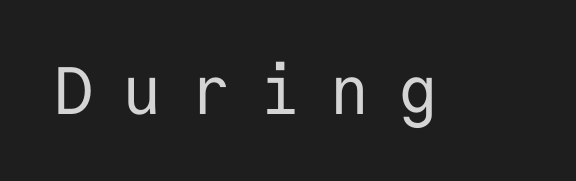
Honestly, there is no underline to notice here at all. Caption: face not bold, strokes unweighted. The typeface chosen for these lines omits serifs. Does extra space separate the letters? Yes, quite a lot of it.
